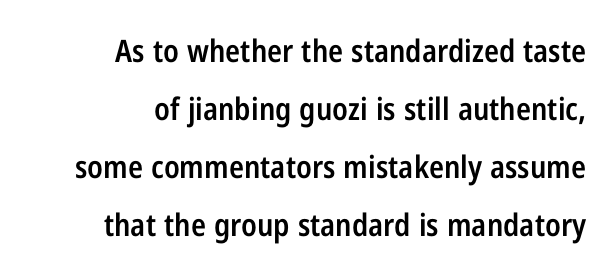
{"serif": "no", "italic": "no", "bold": "semi", "weight": "semibold", "width": "condensed", "stroke_contrast": "low", "x_height": "medium", "monospaced": "no", "underline": "no", "align": "right", "line_spacing_ratio": 1.87, "letter_spacing": "normal", "letter_spacing_em": 0.0, "glyph_px": 31}
